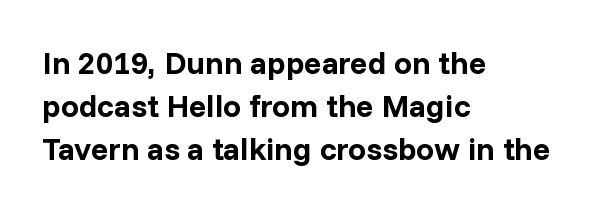
The image shows 32 px bold sans-serif type, upright; set left-aligned, normal line spacing (1.35x), normal letter spacing, not underlined; low stroke contrast and a medium x-height.
